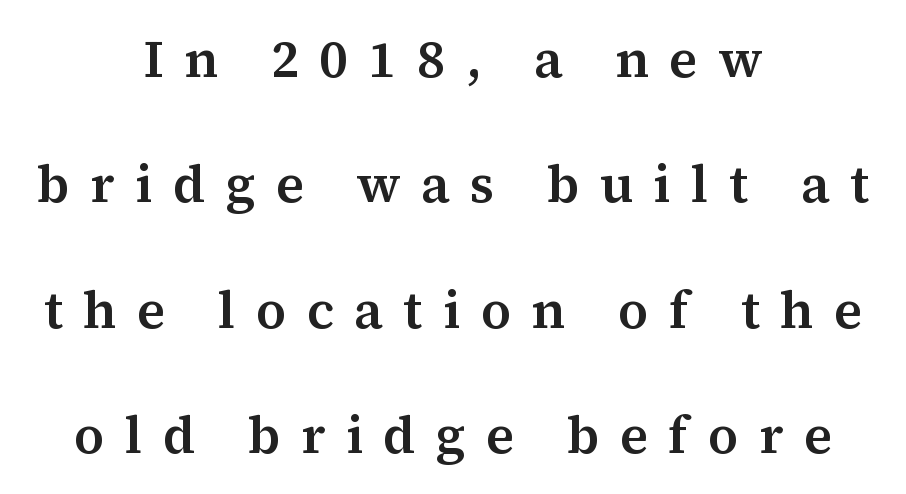
Q: Is the text italic (slanted)? A: No, it is upright.
Q: Is the typeface a serif or a sans-serif typeface? A: Serif.
Q: Is the text underlined? A: No.
Q: How is the paragraph aligned? A: Centered.
Q: Is the spacing between letters normal or unusually wide? A: Unusually wide.
Q: Is the spacing between lines tight, normal or loose? A: Loose.
Q: Width (condensed, normal, or wide)? A: Normal.
Q: Stroke contrast? A: Medium.
Q: x-height? A: Medium.
Q: Monospaced? A: No.
